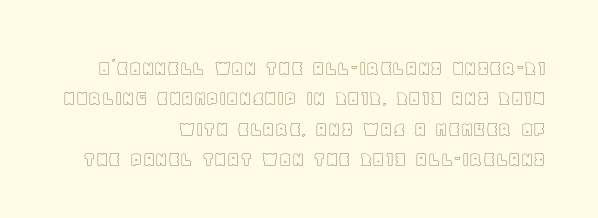
Every character sits straight up, as roman type does. Decoration check: the copy has no underline. How are the letters spaced? Ordinarily, with no added tracking. Each line ends at the same right margin while the left side varies. Vertical spacing — default.
